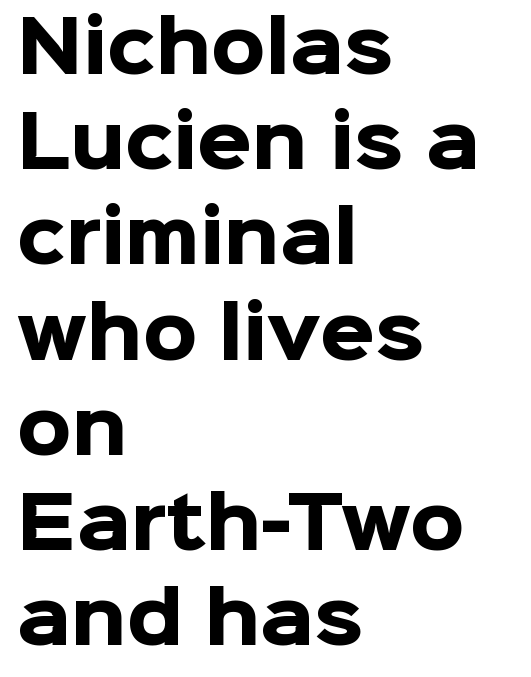
Q: Is the text bold? A: Yes.
Q: Is the text italic (slanted)? A: No, it is upright.
Q: Is the typeface a serif or a sans-serif typeface? A: Sans-serif.
Q: Is the text underlined? A: No.
Q: How is the paragraph aligned? A: Left-aligned.
Q: Is the spacing between letters normal or unusually wide? A: Normal.
Q: Is the spacing between lines tight, normal or loose? A: Normal.
Q: Width (condensed, normal, or wide)? A: Normal.
Q: Stroke contrast? A: Low.
Q: x-height? A: Medium.
Q: Monospaced? A: No.
